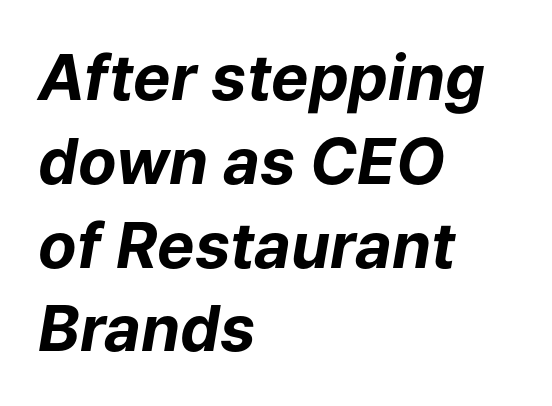
Each word holds together tightly as a unit, with standard inter-letter gaps. On the weight axis this lands at bold, roughly 700. Has an underline been added? It has not. The face used here has a pronounced slope to its letters. All the whitespace from short lines collects on the right. Is this a fixed-width face? No — the glyphs have proportional, varying widths.
